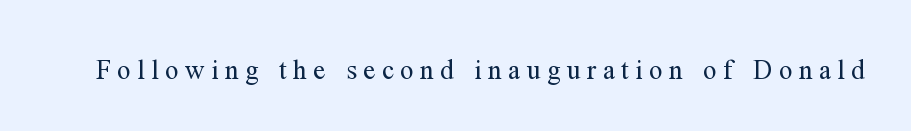
This sample uses expanded letter spacing, leaving extra air between glyphs. When letters stand straight like this, we call the style roman or upright. Is the type heavy? It reads as light-to-regular instead. Nobody drew a line under any word here.
